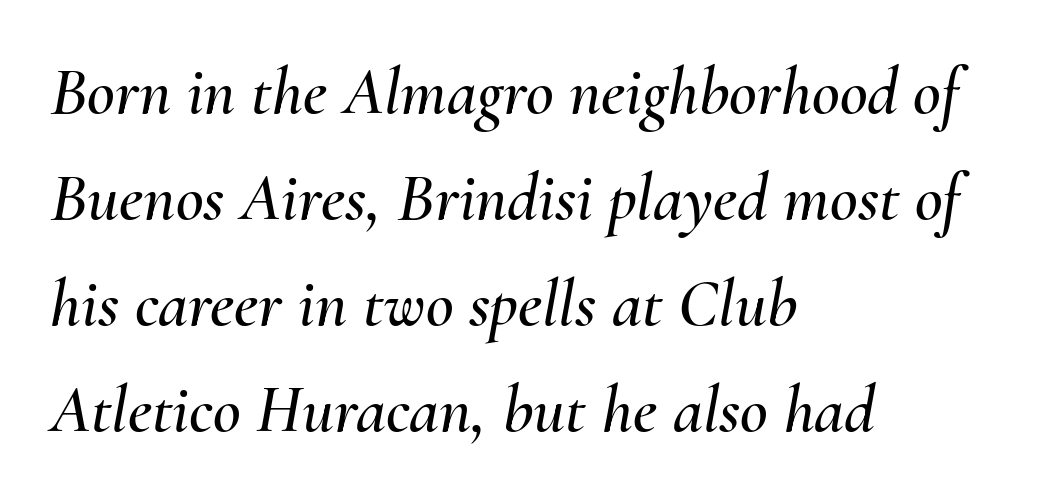
Short and long lines alike share a common starting point at left. In terms of posture, this sample is oblique. The rendering uses natural spacing where letterforms have individual widths. Inter-character spacing is left at the font's built-in metrics. This sample keeps an unexceptional amount of space between lines.
